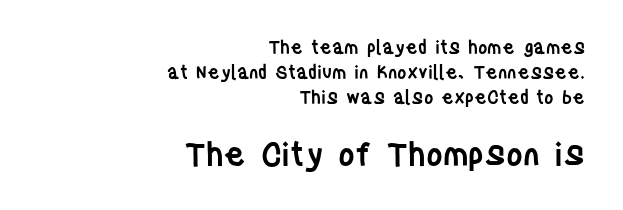
Caption: upper text group reduced, lower text group enlarged. The text block is weighted toward the right margin, trailing off unevenly leftward. The passage shown is typed in a proportional face where columns would drift. The baseline area is clear. The lettering holds an erect, upright posture throughout. Words appear dense and cohesive because spacing is normal.
